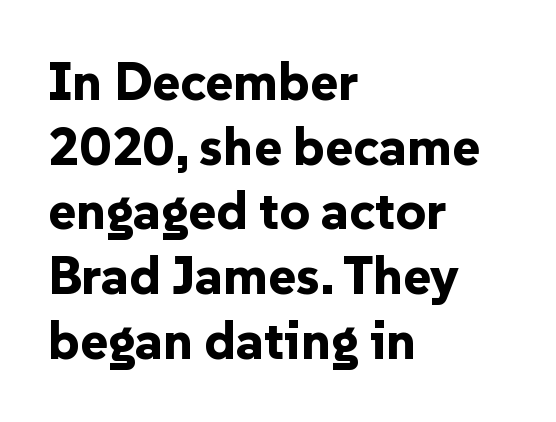
The image shows 53 px bold sans-serif type, upright; set left-aligned, line spacing 1.22x, normal letter spacing, not underlined; low stroke contrast and a medium x-height.
